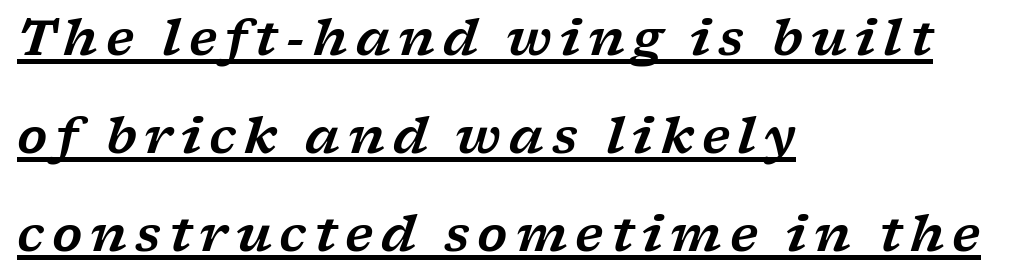
Q: Is the text italic (slanted)? A: Yes, it leans right by about 17 degrees.
Q: Is the typeface a serif or a sans-serif typeface? A: Serif.
Q: Is the text underlined? A: Yes.
Q: How is the paragraph aligned? A: Left-aligned.
Q: Is the spacing between lines tight, normal or loose? A: Loose.
Q: Width (condensed, normal, or wide)? A: Wide.
Q: Stroke contrast? A: Low.
Q: x-height? A: Medium.
Q: Monospaced? A: No.
